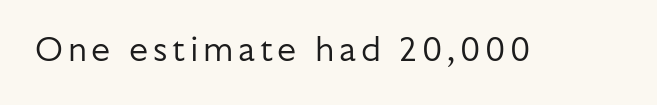
Q: Is the text bold? A: No.
Q: Is the text italic (slanted)? A: No, it is upright.
Q: Is the typeface a serif or a sans-serif typeface? A: Sans-serif.
Q: Is the text underlined? A: No.
Q: Width (condensed, normal, or wide)? A: Normal.
Q: Stroke contrast? A: Low.
Q: x-height? A: Medium.
Q: Monospaced? A: No.
